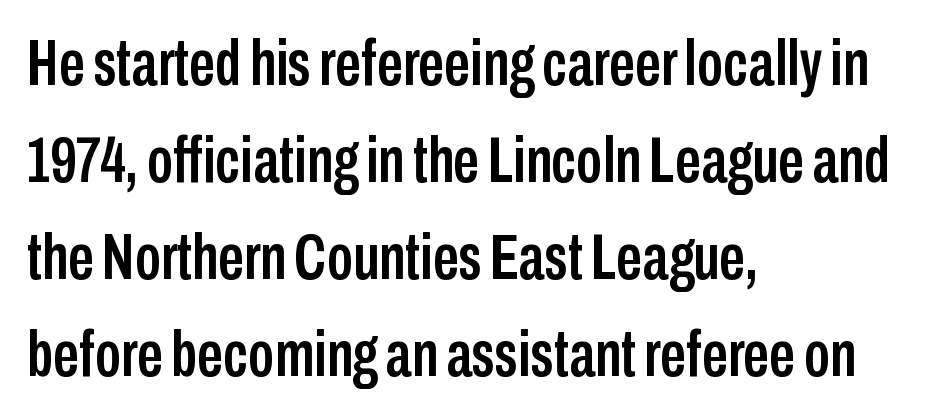
Each row of text sits above clean, open space. The lines are quadded left. Is the letter spacing exaggerated? No — it looks like the ordinary default. Style check: upright. Serifs: no, the terminals of the letterforms are clean. The space between consecutive lines is moderate.
